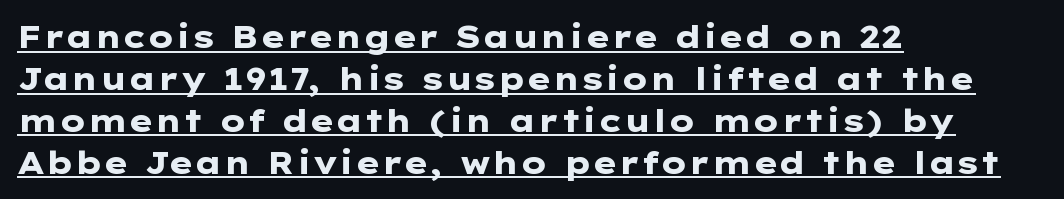
The lines in this sample share a left origin and differ only in where they stop. Typographic density is high because the face is bold. This is underlined copy, the kind a proofreader might mark for attention. Nothing sits at the stroke ends, so this counts as sans-serif. One glance says typical: line gaps are just what's usual.
